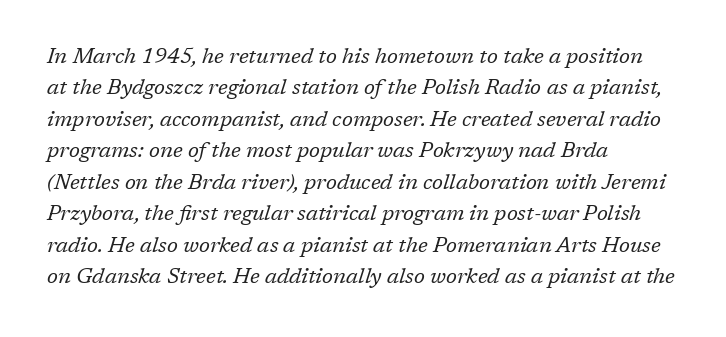
The image shows 21 px text type, italic (leaning right); set left-aligned, normal line spacing (1.5x), normal letter spacing, not underlined.
